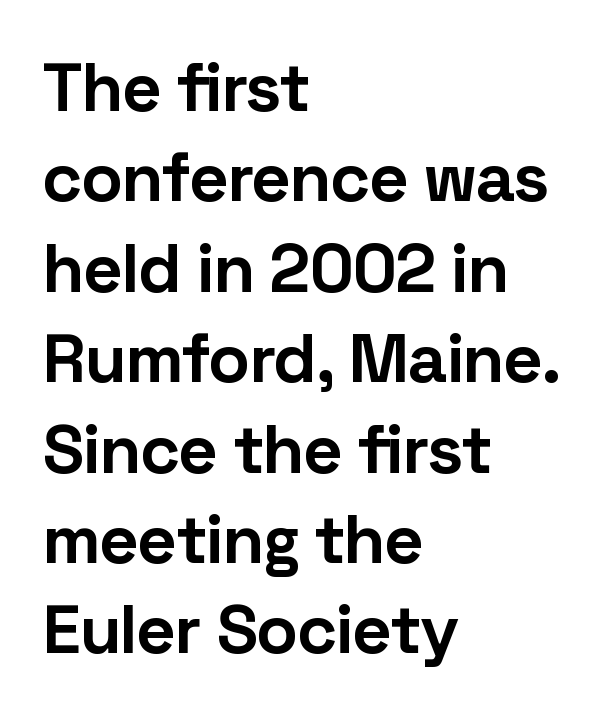
{"serif": "no", "italic": "no", "bold": "yes", "weight": "bold", "width": "normal", "stroke_contrast": "low", "x_height": "medium", "monospaced": "no", "underline": "no", "align": "left", "line_spacing": "normal", "line_spacing_ratio": 1.31, "letter_spacing": "normal", "letter_spacing_em": 0.0, "glyph_px": 69}
